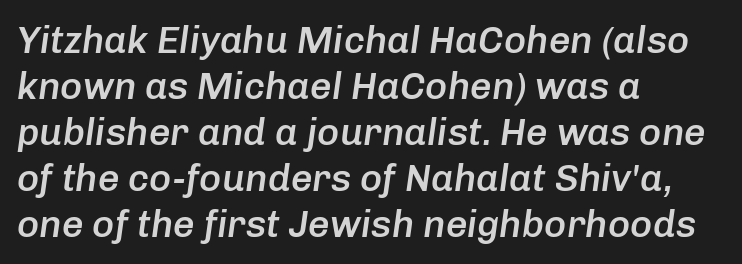
{"italic": "yes", "lean": "right", "slant_degrees": 8, "bold": "semi", "weight": "semibold", "width": "normal", "stroke_contrast": "low", "x_height": "medium", "monospaced": "no", "underline": "no", "align": "left", "line_spacing_ratio": 1.21, "letter_spacing": "normal", "letter_spacing_em": 0.0, "glyph_px": 38}
